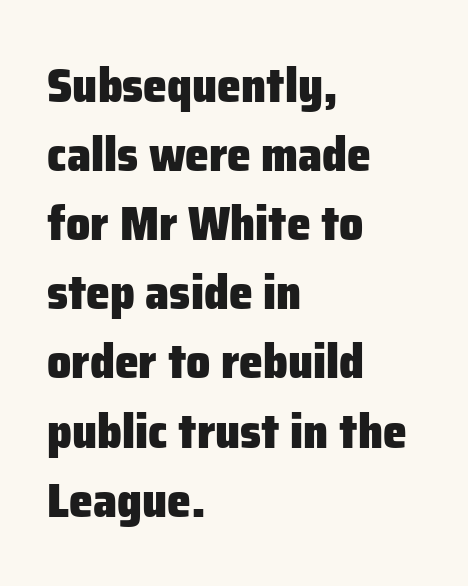
Strong, thick strokes mark this as bold type. Horizontally, the lines are justified to the leading edge only. Note the varied advance widths — an 'i' is clearly narrower than an 'm'. Standard letterfit; no display-style spreading of the glyphs. The line-height multiplier appears to be the usual default.
